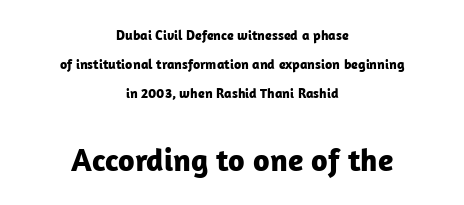
{"serif": "no", "italic": "no", "bold": "yes", "weight": "bold", "width": "normal", "stroke_contrast": "low", "x_height": "medium", "monospaced": "no", "underline": "no", "align": "center", "line_spacing": "loose", "line_spacing_ratio": 2.08, "letter_spacing": "normal", "letter_spacing_em": 0.0, "larger_block": "second", "size_ratio": 2.29, "glyph_px": 32}
